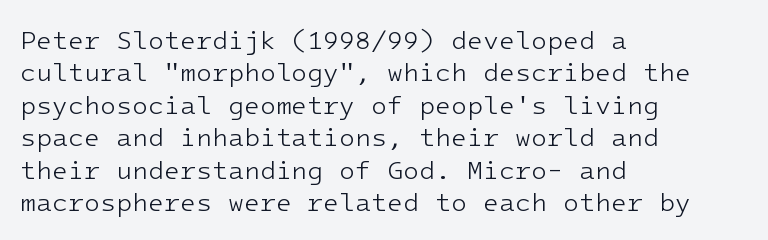
The image shows 26 px text type, upright; set left-aligned, normal line spacing (1.25x), normal letter spacing, not underlined.
